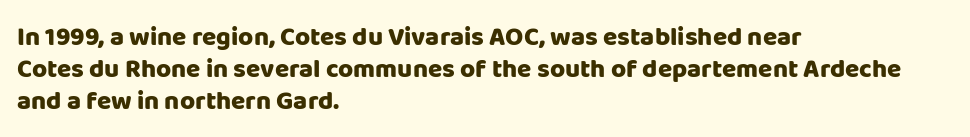
Q: Is the text bold? A: Yes.
Q: Is the text italic (slanted)? A: No, it is upright.
Q: Is the text underlined? A: No.
Q: How is the paragraph aligned? A: Left-aligned.
Q: Is the spacing between letters normal or unusually wide? A: Normal.
